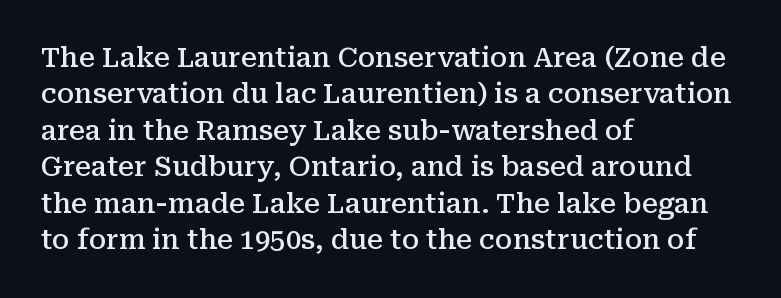
Q: Is the text bold? A: Semi-bold.
Q: Is the text italic (slanted)? A: No, it is upright.
Q: Is the text underlined? A: No.
Q: How is the paragraph aligned? A: Left-aligned.
Q: Is the spacing between letters normal or unusually wide? A: Normal.
Q: Is the spacing between lines tight, normal or loose? A: Normal.
